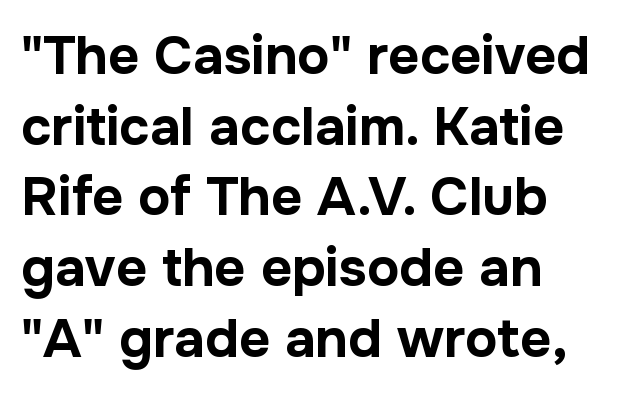
The image shows 54 px bold sans-serif type, upright; set left-aligned, normal line spacing (1.31x), normal letter spacing, not underlined; low stroke contrast and a medium x-height.
